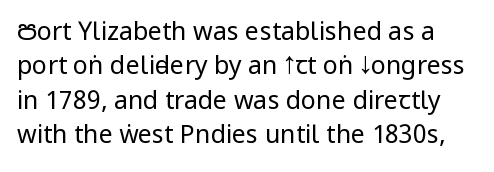
Posture: vertical. Students, note that the glyphs here touch the page at normal intervals. The line-height multiplier appears to be the usual default. Type without underlining.
